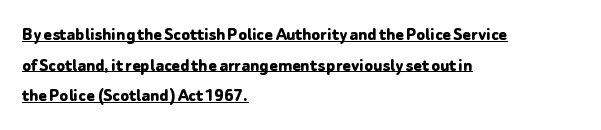
Q: Is the text bold? A: Yes.
Q: Is the text italic (slanted)? A: No, it is upright.
Q: Is the text underlined? A: Yes.
Q: How is the paragraph aligned? A: Left-aligned.
Q: Is the spacing between letters normal or unusually wide? A: Normal.
Q: Is the spacing between lines tight, normal or loose? A: Normal.
